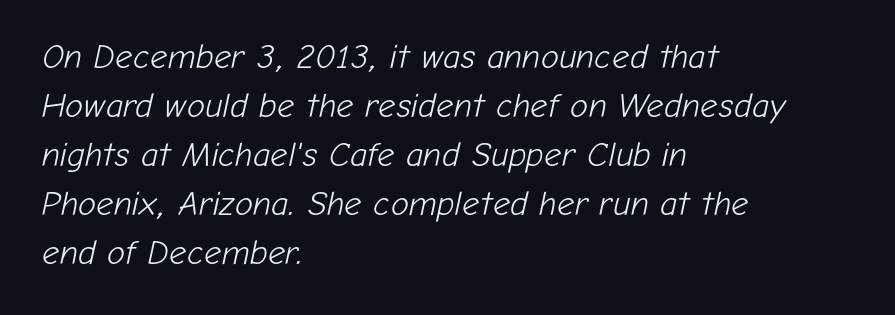
{"italic": "yes", "lean": "right", "slant_degrees": 12, "bold": "no", "weight": "light", "width": "normal", "stroke_contrast": "low", "x_height": "medium", "monospaced": "no", "underline": "no", "align": "left", "line_spacing": "normal", "line_spacing_ratio": 1.44, "letter_spacing": "normal", "letter_spacing_em": 0.0, "glyph_px": 34}
